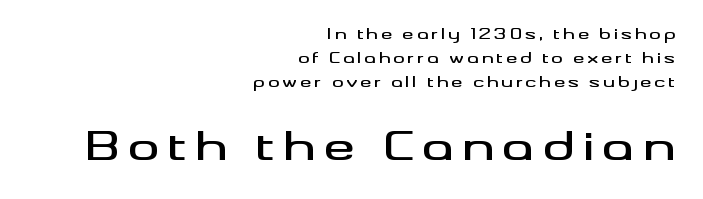
The typography opts for an upright posture over an oblique one. Substantial extra tracking has been applied to these lines. Note: no serifs on the glyphs. Quick note: interline space is typical. The baseline area is clear.
